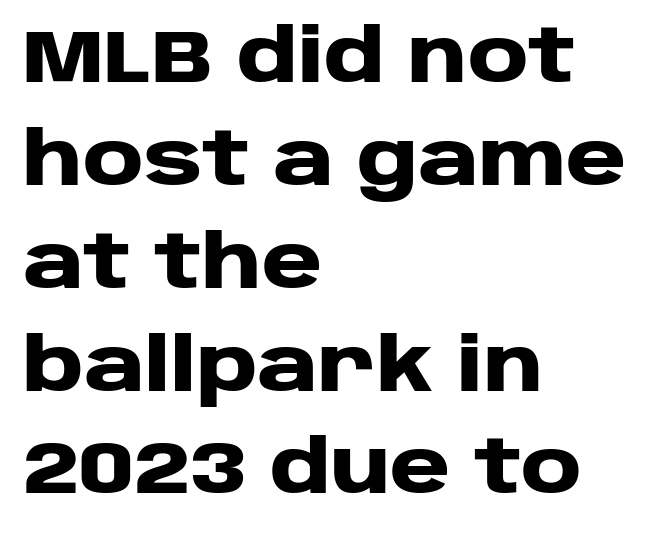
Q: Is the text bold? A: Yes.
Q: Is the text italic (slanted)? A: No, it is upright.
Q: Is the typeface a serif or a sans-serif typeface? A: Sans-serif.
Q: Is the text underlined? A: No.
Q: How is the paragraph aligned? A: Left-aligned.
Q: Is the spacing between letters normal or unusually wide? A: Normal.
Q: Is the spacing between lines tight, normal or loose? A: Normal.
Q: Width (condensed, normal, or wide)? A: Wide.
Q: Stroke contrast? A: Low.
Q: x-height? A: Large.
Q: Monospaced? A: No.
